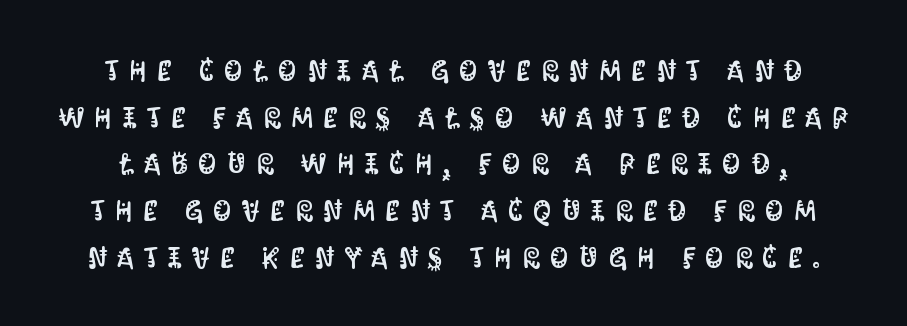
Q: Is the text italic (slanted)? A: No, it is upright.
Q: Is the typeface a serif or a sans-serif typeface? A: Sans-serif.
Q: Is the text underlined? A: No.
Q: Is the spacing between letters normal or unusually wide? A: Unusually wide.
Q: Is the spacing between lines tight, normal or loose? A: Normal.
Q: Width (condensed, normal, or wide)? A: Condensed.
Q: Stroke contrast? A: Medium.
Q: x-height? A: Large.
Q: Monospaced? A: No.
